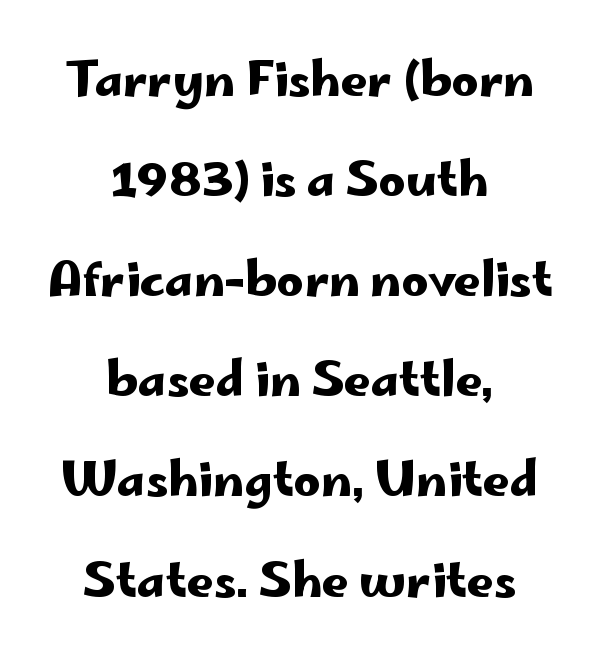
Q: Is the text italic (slanted)? A: No, it is upright.
Q: Is the typeface a serif or a sans-serif typeface? A: Sans-serif.
Q: Is the text underlined? A: No.
Q: How is the paragraph aligned? A: Centered.
Q: Is the spacing between letters normal or unusually wide? A: Normal.
Q: Is the spacing between lines tight, normal or loose? A: Loose.
Q: Width (condensed, normal, or wide)? A: Wide.
Q: Stroke contrast? A: Low.
Q: x-height? A: Small.
Q: Monospaced? A: No.
